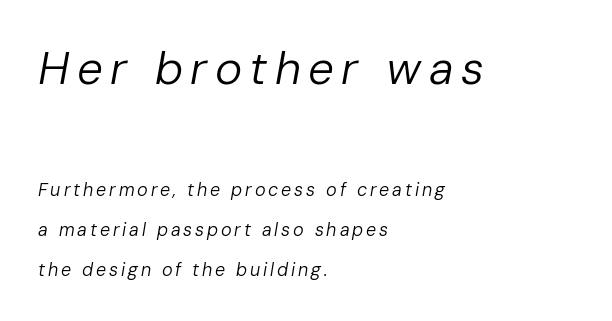
{"italic": "yes", "lean": "right", "slant_degrees": 10, "bold": "no", "weight": "regular", "width": "normal", "stroke_contrast": "low", "x_height": "medium", "monospaced": "no", "underline": "no", "align": "left", "line_spacing": "loose", "line_spacing_ratio": 2.24, "larger_block": "first", "size_ratio": 2.56, "glyph_px": 46}
